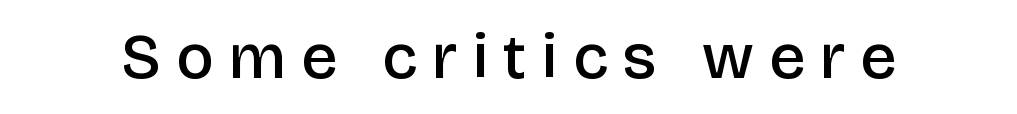
The image shows 64 px semibold sans-serif type, upright; set unusually wide letter spacing (+0.24 em), not underlined; low stroke contrast and a large x-height.
